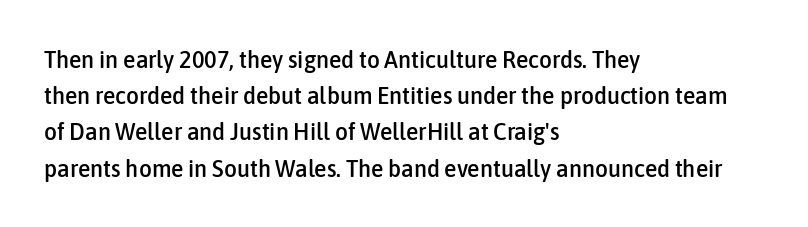
{"italic": "no", "underline": "no", "align": "left", "line_spacing": "normal", "line_spacing_ratio": 1.45, "letter_spacing": "normal", "letter_spacing_em": 0.0, "glyph_px": 25}
